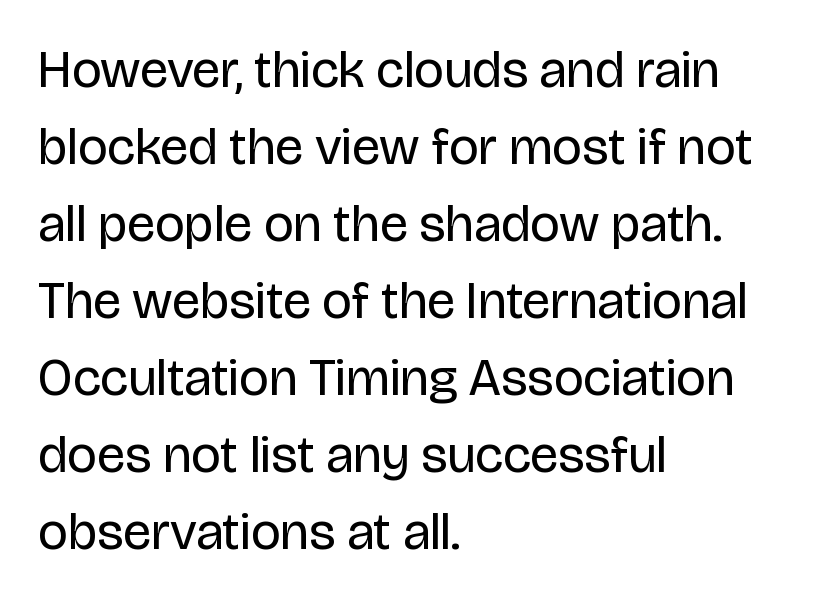
Q: Is the text bold? A: No.
Q: Is the text italic (slanted)? A: No, it is upright.
Q: Is the typeface a serif or a sans-serif typeface? A: Sans-serif.
Q: Is the text underlined? A: No.
Q: How is the paragraph aligned? A: Left-aligned.
Q: Is the spacing between letters normal or unusually wide? A: Normal.
Q: Is the spacing between lines tight, normal or loose? A: Normal.
Q: Width (condensed, normal, or wide)? A: Normal.
Q: Stroke contrast? A: Low.
Q: x-height? A: Large.
Q: Monospaced? A: No.
